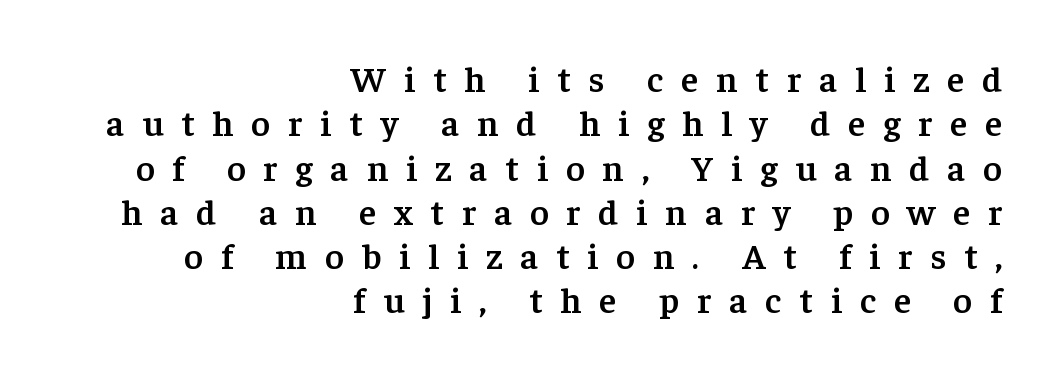
Q: Is the text bold? A: Semi-bold.
Q: Is the text italic (slanted)? A: No, it is upright.
Q: Is the typeface a serif or a sans-serif typeface? A: Serif.
Q: Is the text underlined? A: No.
Q: How is the paragraph aligned? A: Right-aligned.
Q: Is the spacing between letters normal or unusually wide? A: Unusually wide.
Q: Width (condensed, normal, or wide)? A: Normal.
Q: Stroke contrast? A: Low.
Q: x-height? A: Medium.
Q: Monospaced? A: No.
